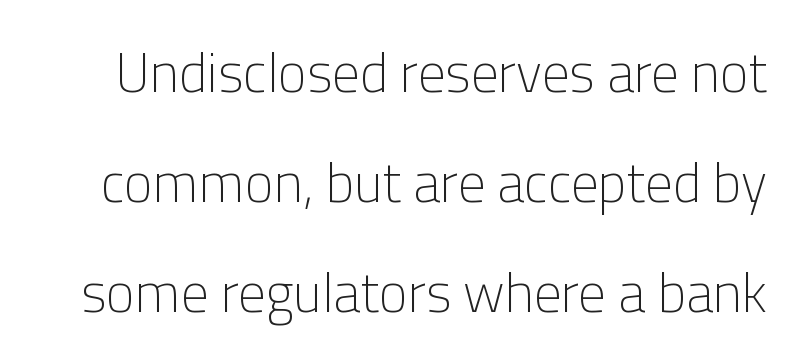
The image shows 55 px light sans-serif type, upright; set loose line spacing (2.0x), normal letter spacing, not underlined; low stroke contrast and a medium x-height.
